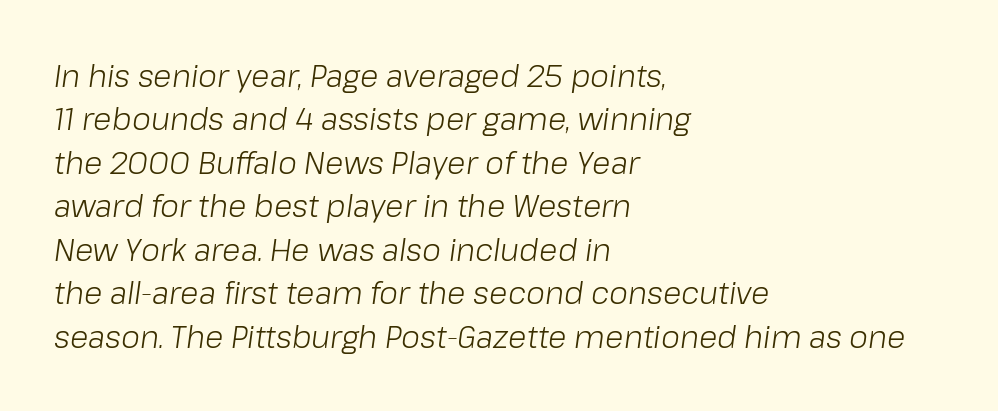
Q: Is the text bold? A: No.
Q: Is the text italic (slanted)? A: Yes, it leans right by about 8 degrees.
Q: Is the text underlined? A: No.
Q: How is the paragraph aligned? A: Left-aligned.
Q: Is the spacing between letters normal or unusually wide? A: Normal.
Q: Is the spacing between lines tight, normal or loose? A: Normal.
Q: Width (condensed, normal, or wide)? A: Normal.
Q: Stroke contrast? A: Low.
Q: x-height? A: Medium.
Q: Monospaced? A: No.
